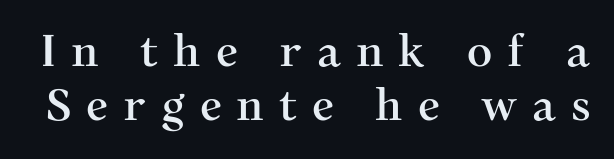
The image shows 44 px serif type, upright; set line spacing 1.22x, unusually wide letter spacing (+0.34 em), not underlined; medium stroke contrast and a medium x-height.
